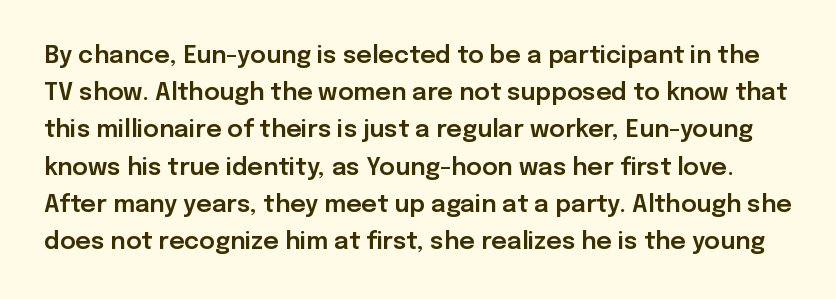
Q: Is the text italic (slanted)? A: No, it is upright.
Q: Is the text underlined? A: No.
Q: Is the spacing between letters normal or unusually wide? A: Normal.
Q: Is the spacing between lines tight, normal or loose? A: Normal.
